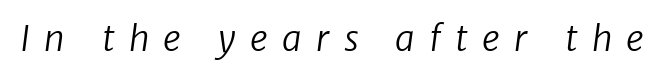
The rendering uses natural spacing where letterforms have individual widths. Nothing sits at the stroke ends, so this counts as sans-serif. Honestly, the letter spacing is so wide it's the main thing you notice. Each row of text sits above clean, open space.
